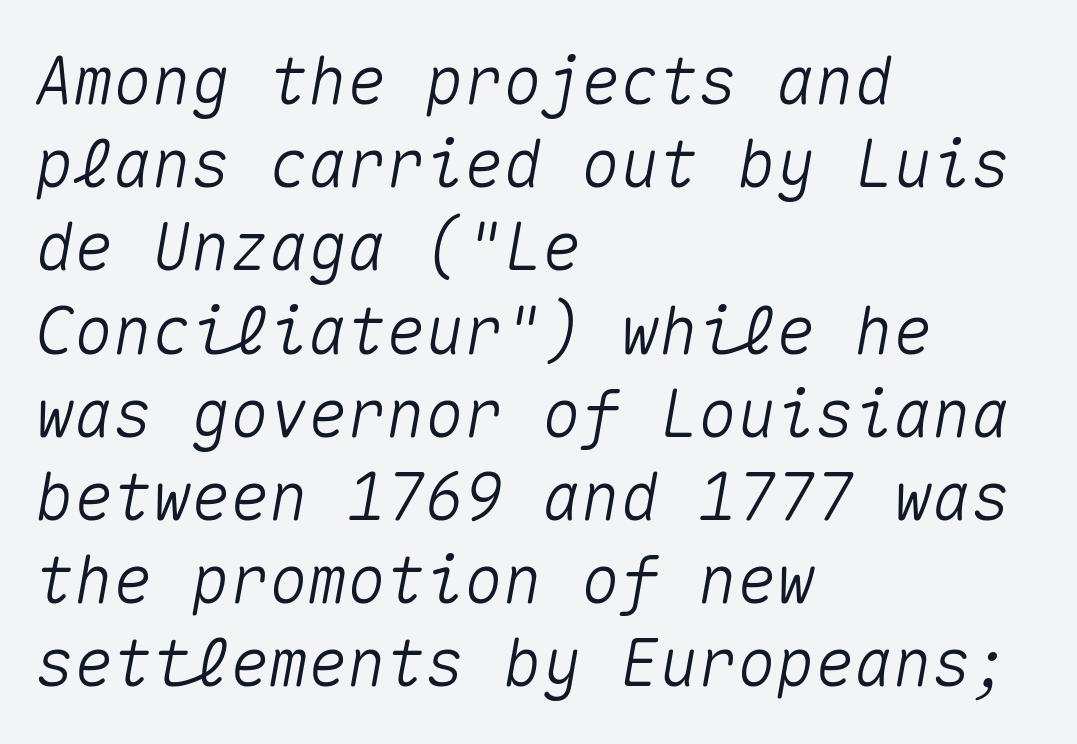
{"italic": "yes", "lean": "right", "slant_degrees": 10, "width": "normal", "stroke_contrast": "medium", "x_height": "medium", "monospaced": "yes", "underline": "no", "align": "left", "line_spacing": "normal", "line_spacing_ratio": 1.28, "letter_spacing": "normal", "letter_spacing_em": 0.0, "glyph_px": 65}
